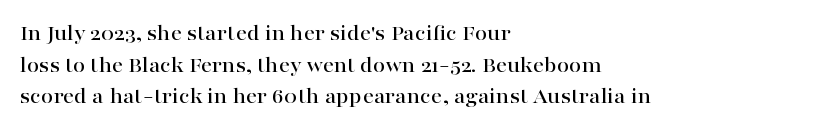
Q: Is the text italic (slanted)? A: No, it is upright.
Q: Is the text underlined? A: No.
Q: How is the paragraph aligned? A: Left-aligned.
Q: Is the spacing between letters normal or unusually wide? A: Normal.
Q: Is the spacing between lines tight, normal or loose? A: Normal.
